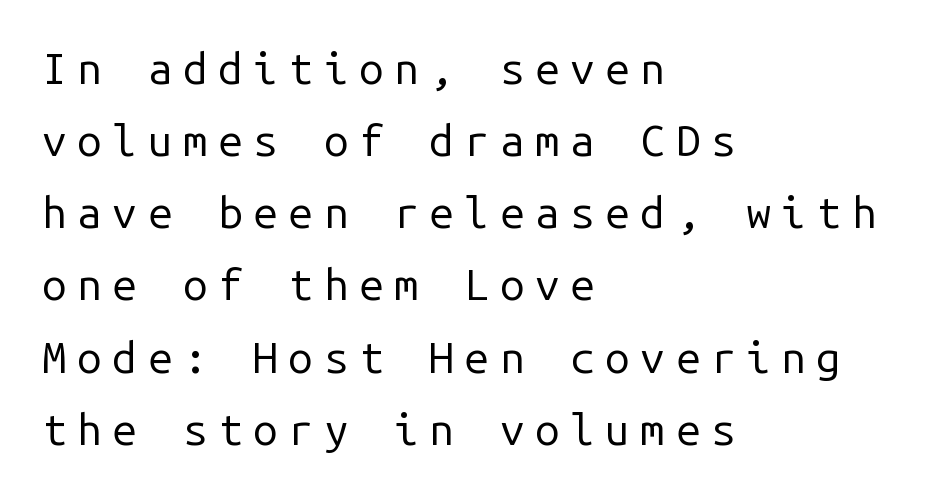
Q: Is the text bold? A: No.
Q: Is the text italic (slanted)? A: No, it is upright.
Q: Is the typeface a serif or a sans-serif typeface? A: Sans-serif.
Q: Is the text underlined? A: No.
Q: How is the paragraph aligned? A: Left-aligned.
Q: Is the spacing between letters normal or unusually wide? A: Unusually wide.
Q: Is the spacing between lines tight, normal or loose? A: Normal.
Q: Width (condensed, normal, or wide)? A: Normal.
Q: Stroke contrast? A: Low.
Q: x-height? A: Medium.
Q: Monospaced? A: Yes.
